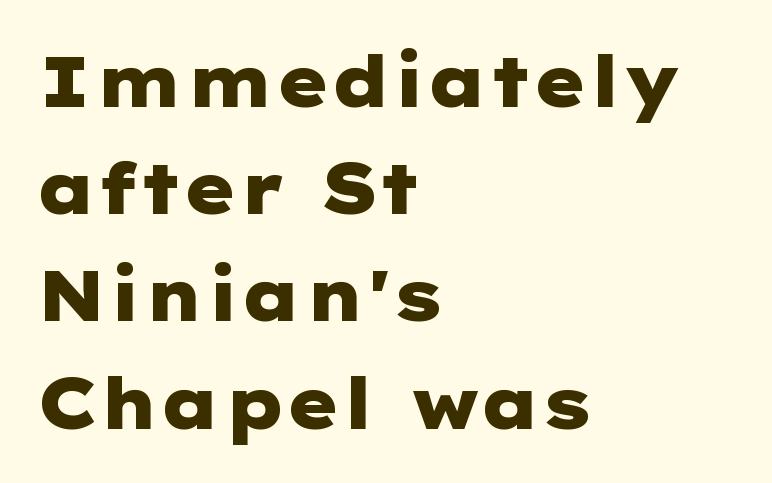
A dark, heavy texture on the line: the type is bold. Typeset ragged right — the left edge is the straight one. Regarding serifs, this sample does without them. Just letters on the line, the space beneath them empty. The lines sit at an ordinary, default distance from one another.
